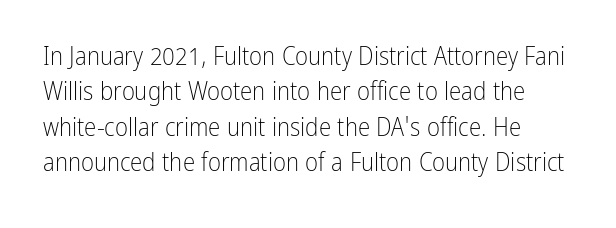
The line texture is even and compact thanks to regular tracking. Plain, unruled lines of type. The rendering uses a moderate line-height, typical for paragraphs. You can tell it's not italic because the verticals are truly vertical. The face looks like a standard text weight, possibly lighter.
